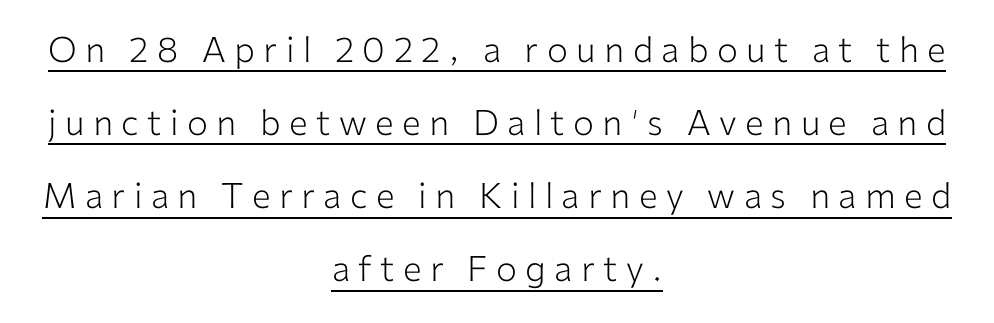
{"serif": "no", "italic": "no", "bold": "no", "weight": "light", "width": "normal", "stroke_contrast": "low", "x_height": "medium", "monospaced": "no", "underline": "yes", "align": "center", "line_spacing": "loose", "line_spacing_ratio": 2.09, "letter_spacing": "wide", "letter_spacing_em": 0.24, "glyph_px": 35}
